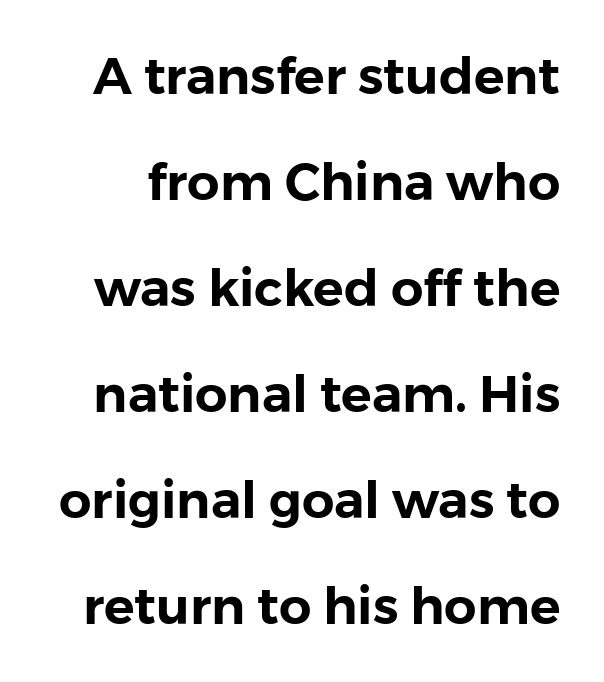
{"serif": "no", "italic": "no", "width": "normal", "x_height": "medium", "monospaced": "no", "underline": "no", "line_spacing": "loose", "line_spacing_ratio": 2.08, "letter_spacing": "normal", "letter_spacing_em": 0.0, "glyph_px": 51}
